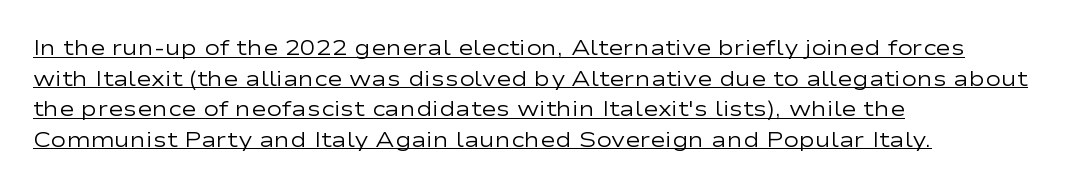
Nothing unusual about the tracking: characters are spaced as the font intends. A normal amount of white space separates one row of letters from the next. No heavy texture on the line: the type isn't bold. Is there any slant? The stems are plumb.
